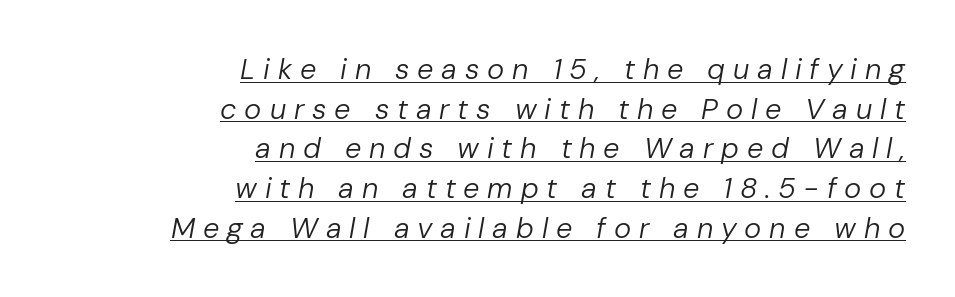
Reading down the block, your eye finds every line finishing at a fixed right position. Students, observe the line beneath the letters — that is underlining. Think of a printed novel: that variable character pitch is what you see here. The rendering inserts visible extra space after every character. Is the type slanted? Yes — the strokes lean at a clear angle. Each new line begins a customary step beneath the previous one.
